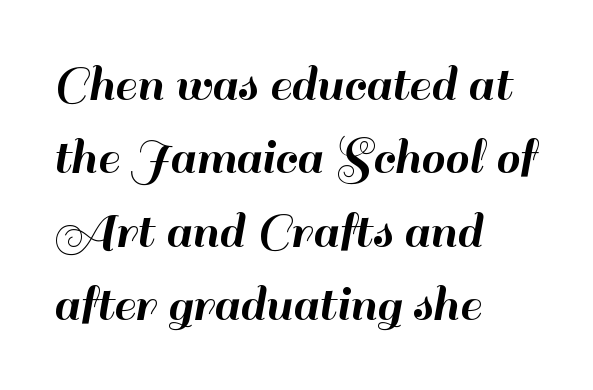
Is the letter spacing exaggerated? No — it looks like the ordinary default. The typeface chosen for these lines omits serifs. Horizontal alignment here is leftward, the default for most running prose.
